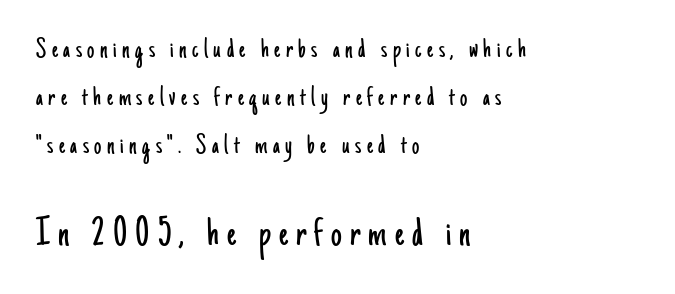
The image shows 43 px light, condensed sans-serif type, upright; set left-aligned, normal line spacing (1.65x), not underlined; the second (bottom) block is 1.48x larger; low stroke contrast and a small x-height.
